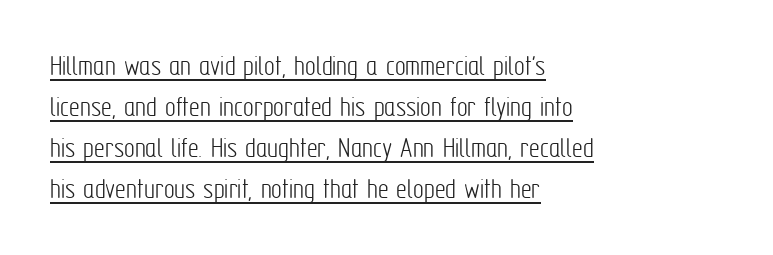
Q: Is the text bold? A: No.
Q: Is the text italic (slanted)? A: No, it is upright.
Q: Is the typeface a serif or a sans-serif typeface? A: Sans-serif.
Q: Is the text underlined? A: Yes.
Q: How is the paragraph aligned? A: Left-aligned.
Q: Is the spacing between letters normal or unusually wide? A: Normal.
Q: Is the spacing between lines tight, normal or loose? A: Normal.
Q: Width (condensed, normal, or wide)? A: Condensed.
Q: Stroke contrast? A: Low.
Q: x-height? A: Medium.
Q: Monospaced? A: No.
